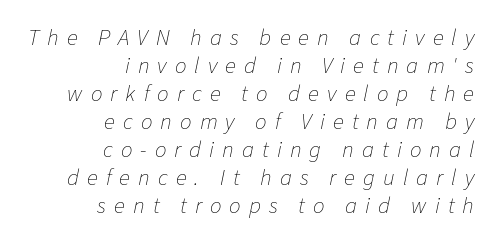
The font's italic variant was chosen for this text. This rendering features lettering with no underline. Visually the block forms a straight wall on the right and a jagged coastline on the left. Short note: letters widely spaced. The font is comparable to plain body text, perhaps lighter.
